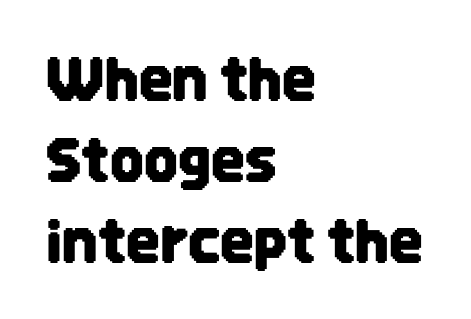
The image shows 59 px condensed sans-serif type, upright; set left-aligned, normal line spacing (1.37x), normal letter spacing, not underlined; low stroke contrast and a large x-height.
